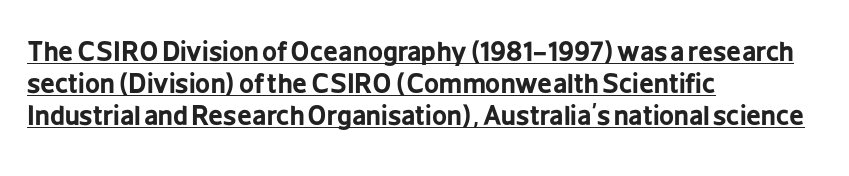
The image shows 26 px bold type, upright; set left-aligned, line spacing 1.24x, normal letter spacing, underlined.
